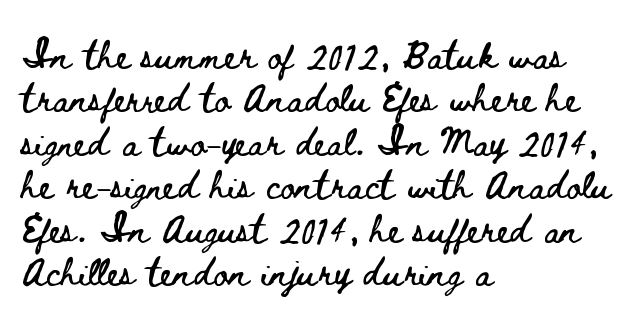
Q: Is the text underlined? A: No.
Q: How is the paragraph aligned? A: Left-aligned.
Q: Is the spacing between letters normal or unusually wide? A: Normal.
Q: Is the spacing between lines tight, normal or loose? A: Normal.
Q: Width (condensed, normal, or wide)? A: Wide.
Q: Stroke contrast? A: Low.
Q: x-height? A: Small.
Q: Monospaced? A: No.
